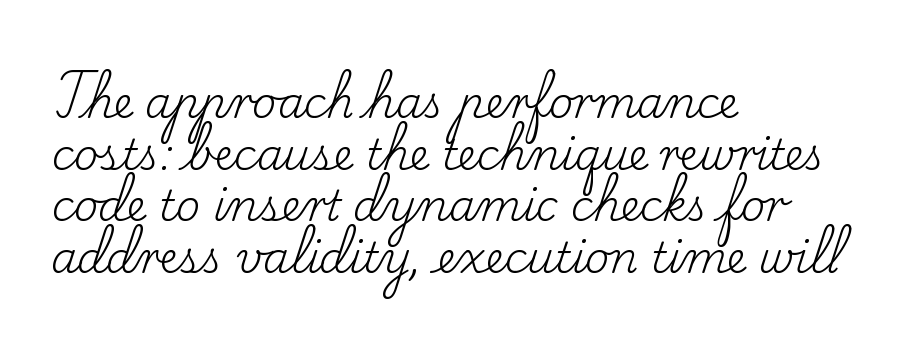
{"serif": "yes", "bold": "no", "weight": "regular", "width": "normal", "stroke_contrast": "low", "x_height": "small", "monospaced": "no", "underline": "no", "align": "left", "line_spacing_ratio": 1.23, "letter_spacing": "normal", "letter_spacing_em": 0.0, "glyph_px": 42}
